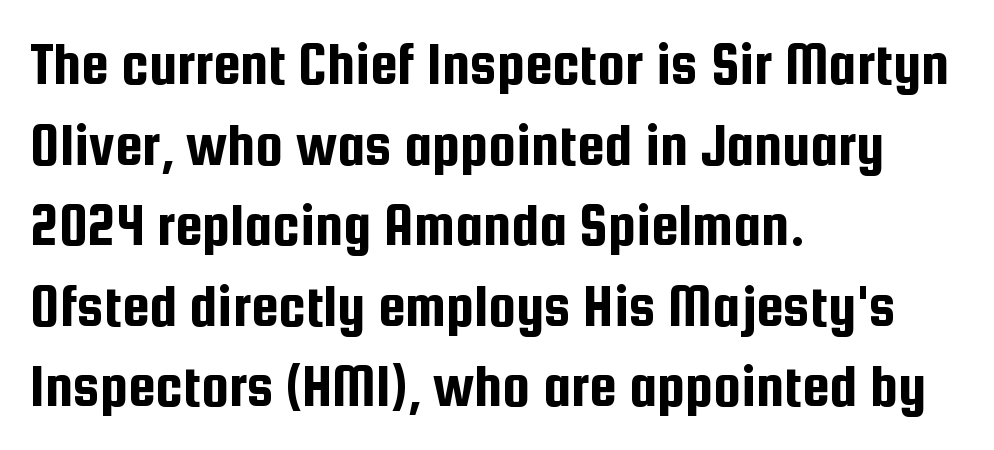
Q: Is the text italic (slanted)? A: No, it is upright.
Q: Is the typeface a serif or a sans-serif typeface? A: Sans-serif.
Q: Is the text underlined? A: No.
Q: How is the paragraph aligned? A: Left-aligned.
Q: Is the spacing between letters normal or unusually wide? A: Normal.
Q: Is the spacing between lines tight, normal or loose? A: Normal.
Q: Width (condensed, normal, or wide)? A: Condensed.
Q: Stroke contrast? A: Low.
Q: x-height? A: Medium.
Q: Monospaced? A: No.
